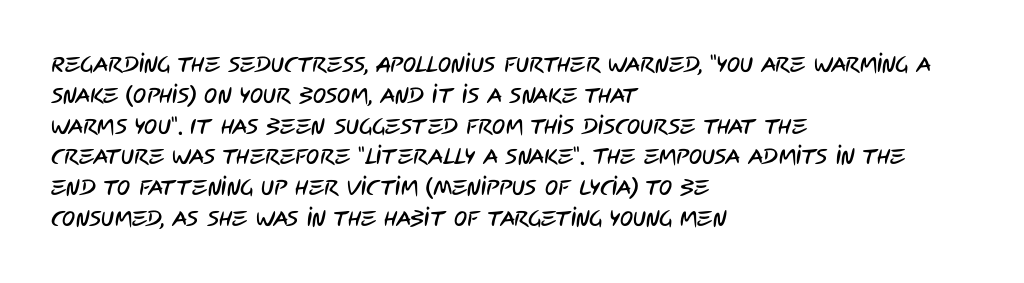
Letters rest on an invisible, unmarked baseline. How would I describe the line gaps? Plain and ordinary. Each word holds together tightly as a unit, with standard inter-letter gaps. These lines stack with their left ends in a neat column.
